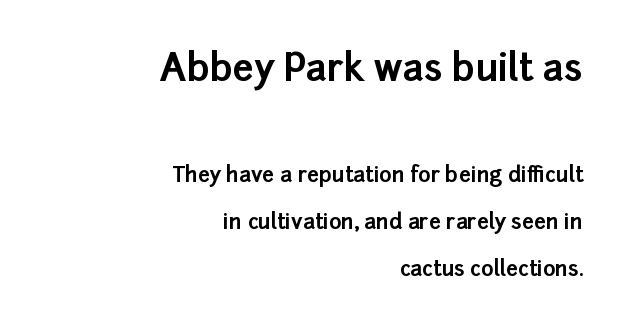
The image shows 37 px bold sans-serif type, upright; set right-aligned, loose line spacing (2.25x), normal letter spacing, not underlined; the first (top) block is 1.76x larger; low stroke contrast and a medium x-height.
